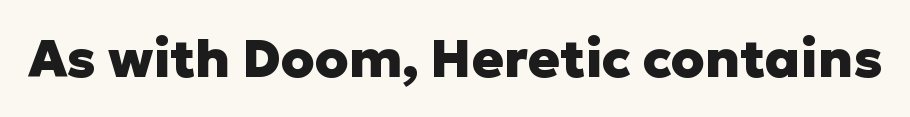
{"serif": "no", "italic": "no", "bold": "yes", "weight": "heavy", "width": "normal", "stroke_contrast": "low", "x_height": "medium", "monospaced": "no", "underline": "no", "letter_spacing": "normal", "letter_spacing_em": 0.0, "glyph_px": 53}
